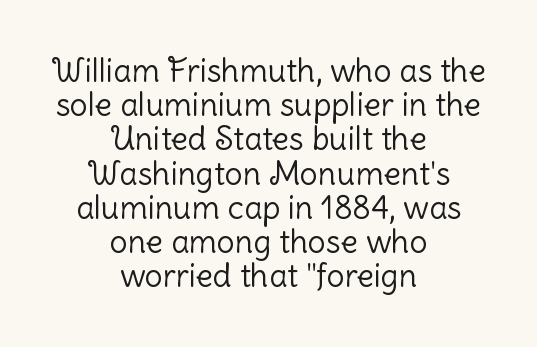
{"serif": "no", "italic": "no", "bold": "no", "weight": "light", "width": "normal", "stroke_contrast": "low", "x_height": "medium", "monospaced": "no", "underline": "no", "align": "center", "line_spacing": "tight", "line_spacing_ratio": 1.07, "letter_spacing": "normal", "letter_spacing_em": 0.0, "glyph_px": 32}
